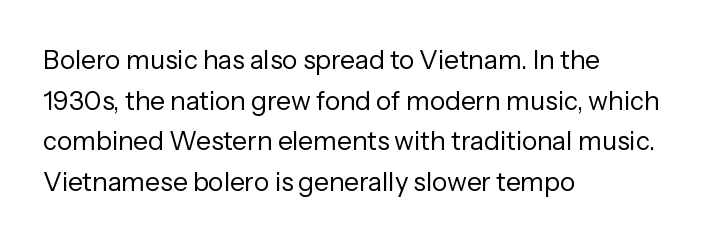
The image shows 26 px text type, upright; set left-aligned, normal line spacing (1.56x), normal letter spacing, not underlined.
